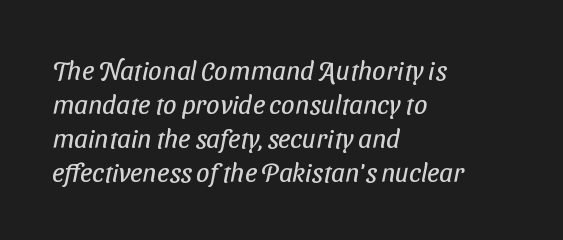
{"bold": "no", "underline": "no", "align": "left", "line_spacing": "normal", "line_spacing_ratio": 1.26, "letter_spacing": "normal", "letter_spacing_em": 0.0, "glyph_px": 27}
